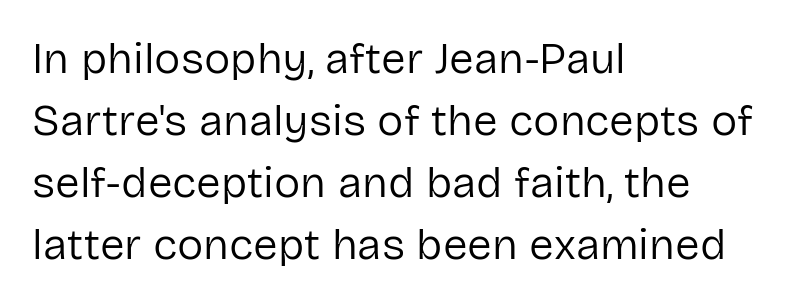
Just letters on the line, the space beneath them empty. Short and long lines alike share a common starting point at left. Type style note: lacks serifs. Is this a fixed-width face? No — the glyphs have proportional, varying widths. Compared with typical body copy, the letter spacing here is the same.
